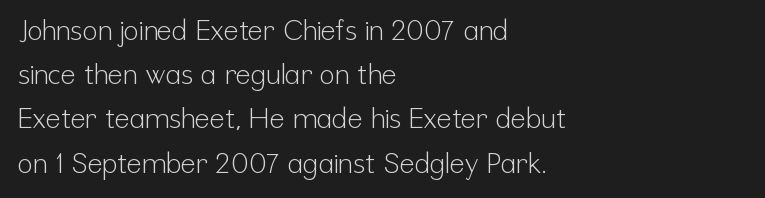
Q: Is the text bold? A: No.
Q: Is the text italic (slanted)? A: No, it is upright.
Q: Is the typeface a serif or a sans-serif typeface? A: Sans-serif.
Q: Is the text underlined? A: No.
Q: How is the paragraph aligned? A: Left-aligned.
Q: Is the spacing between letters normal or unusually wide? A: Normal.
Q: Is the spacing between lines tight, normal or loose? A: Normal.
Q: Width (condensed, normal, or wide)? A: Condensed.
Q: Stroke contrast? A: Low.
Q: x-height? A: Medium.
Q: Monospaced? A: No.
